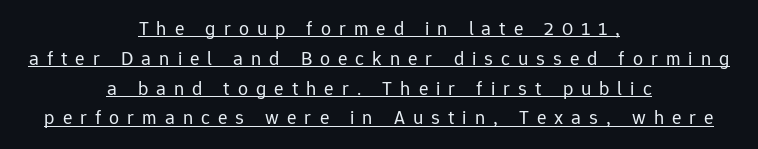
Q: Is the text bold? A: No.
Q: Is the text italic (slanted)? A: No, it is upright.
Q: Is the text underlined? A: Yes.
Q: How is the paragraph aligned? A: Centered.
Q: Is the spacing between letters normal or unusually wide? A: Unusually wide.
Q: Is the spacing between lines tight, normal or loose? A: Normal.
